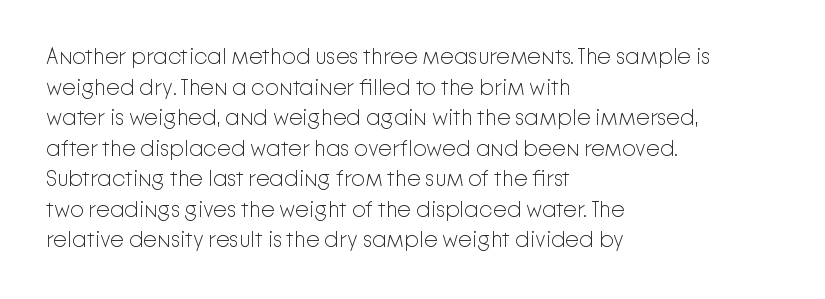
The image shows 22 px text type, upright; set left-aligned, normal line spacing (1.39x), normal letter spacing, not underlined.
